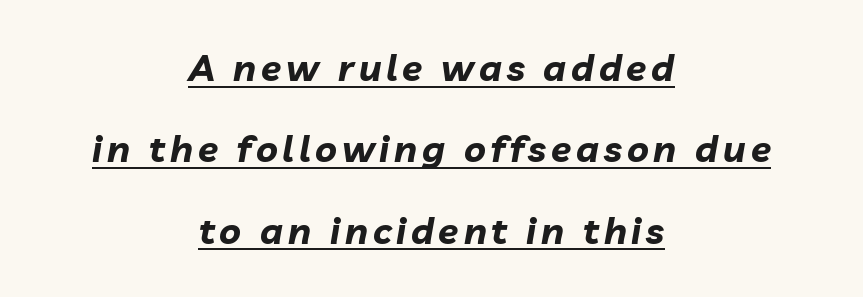
The lines in this sample share a center point and differ in where they start and stop. Every letter is thick-stroked: bold, no question. Each letter keeps its own natural width here, so spacing adapts to shape. It's the slanting kind of type. These characters rest on top of a visible drawn line.
